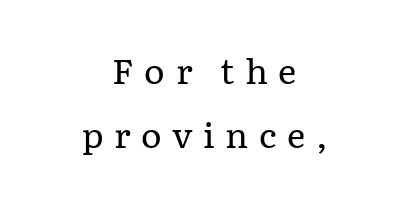
{"serif": "yes", "italic": "no", "bold": "no", "weight": "regular", "width": "normal", "stroke_contrast": "low", "x_height": "medium", "monospaced": "no", "underline": "no", "align": "center", "line_spacing_ratio": 1.83, "letter_spacing": "wide", "letter_spacing_em": 0.3, "glyph_px": 35}
